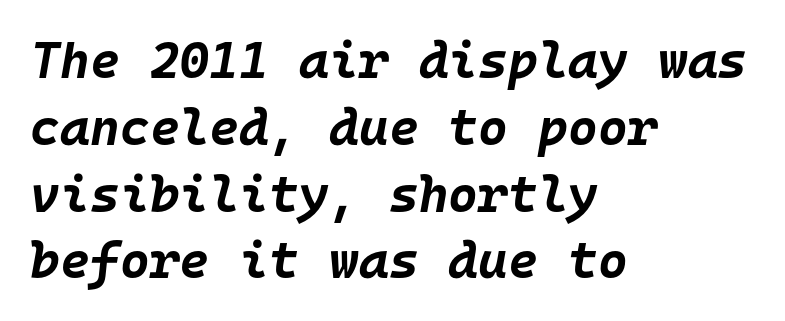
Compared with typical paragraphs, the rows here are spaced about the same. This sample uses an oblique cut, with every glyph tilted off the vertical. The passage is arranged the way most books set body copy — flush left. Any mark beneath the type? The region is blank. This sample uses plain, unmodified letter spacing. Weight: bold.
